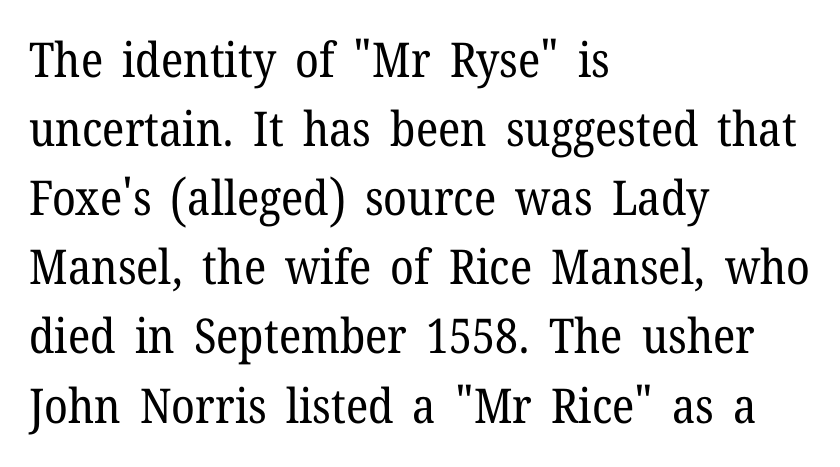
The image shows 48 px regular-weight serif type, upright; set left-aligned, normal line spacing (1.44x), normal letter spacing, not underlined; low stroke contrast and a medium x-height.
